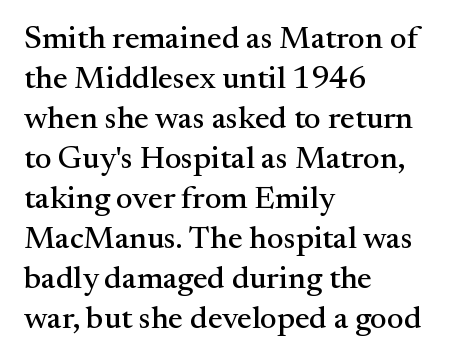
Q: Is the text italic (slanted)? A: No, it is upright.
Q: Is the typeface a serif or a sans-serif typeface? A: Serif.
Q: Is the text underlined? A: No.
Q: How is the paragraph aligned? A: Left-aligned.
Q: Is the spacing between letters normal or unusually wide? A: Normal.
Q: Is the spacing between lines tight, normal or loose? A: Normal.
Q: Width (condensed, normal, or wide)? A: Normal.
Q: Stroke contrast? A: Medium.
Q: x-height? A: Small.
Q: Monospaced? A: No.
